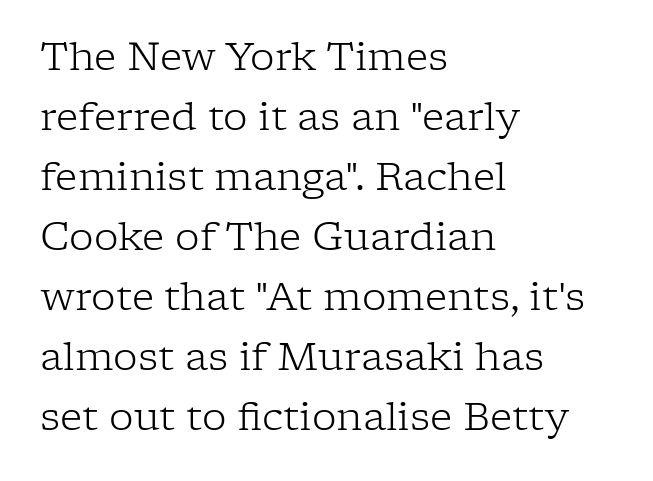
Q: Is the text bold? A: No.
Q: Is the text italic (slanted)? A: No, it is upright.
Q: Is the typeface a serif or a sans-serif typeface? A: Serif.
Q: Is the text underlined? A: No.
Q: How is the paragraph aligned? A: Left-aligned.
Q: Is the spacing between letters normal or unusually wide? A: Normal.
Q: Is the spacing between lines tight, normal or loose? A: Normal.
Q: Width (condensed, normal, or wide)? A: Normal.
Q: Stroke contrast? A: Low.
Q: x-height? A: Medium.
Q: Monospaced? A: No.
